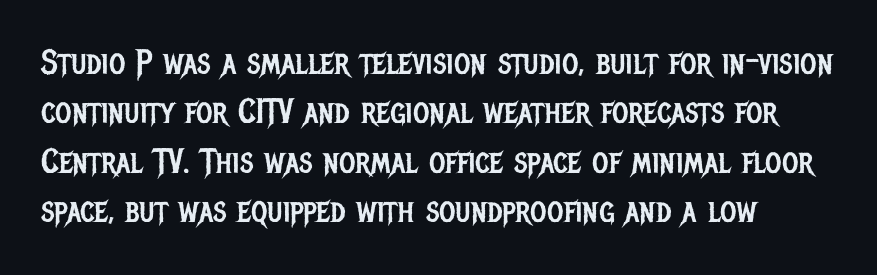
No extra ink here — the face is not bold. Does the lettering tilt? It doesn't — this is upright. The type family on display is of the sans-serif kind. No extra tracking has been applied to these lines. Leading matches the norm, producing a regular column.
